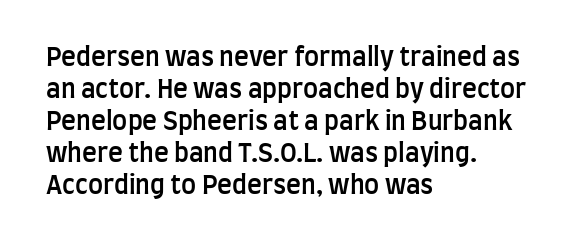
The image shows 25 px text type, upright; set left-aligned, normal line spacing (1.28x), normal letter spacing, not underlined.
